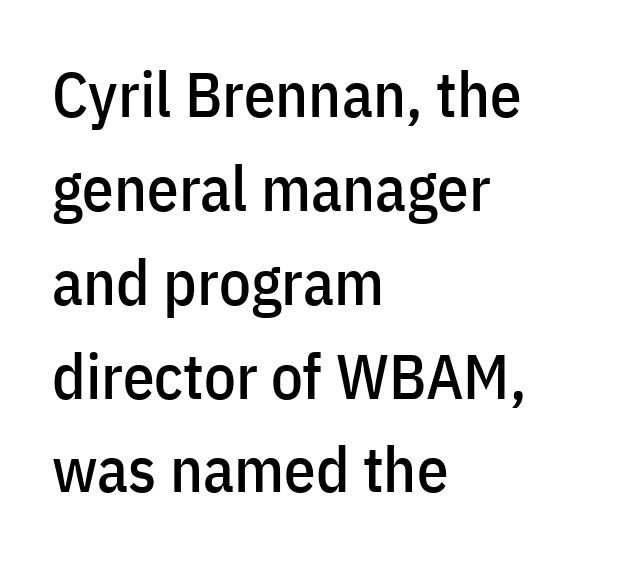
{"serif": "no", "italic": "no", "width": "condensed", "stroke_contrast": "low", "x_height": "medium", "monospaced": "no", "underline": "no", "align": "left", "line_spacing": "normal", "line_spacing_ratio": 1.49, "letter_spacing": "normal", "letter_spacing_em": 0.0, "glyph_px": 63}
